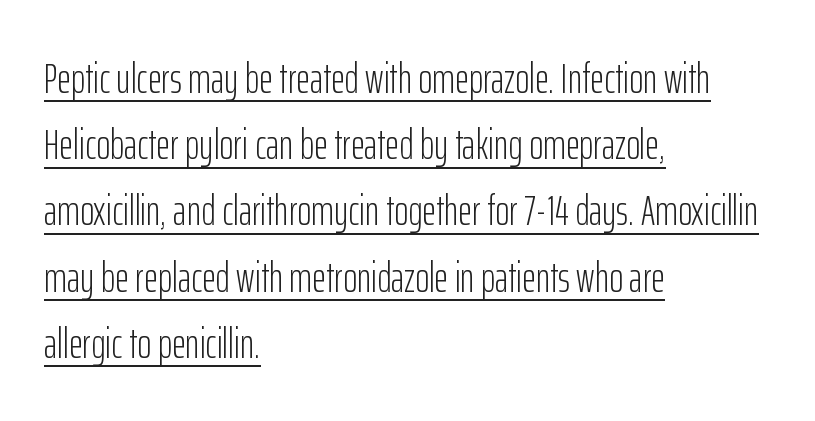
A rule runs beneath these lines of type. If you drew a line through each stem, it would be perfectly vertical. A typesetter would label this face a sans. The designer left line spacing at the default. A typesetter would call this proportional, since set widths differ per character. A quiet, ordinary-to-light weight characterises the typeface.
